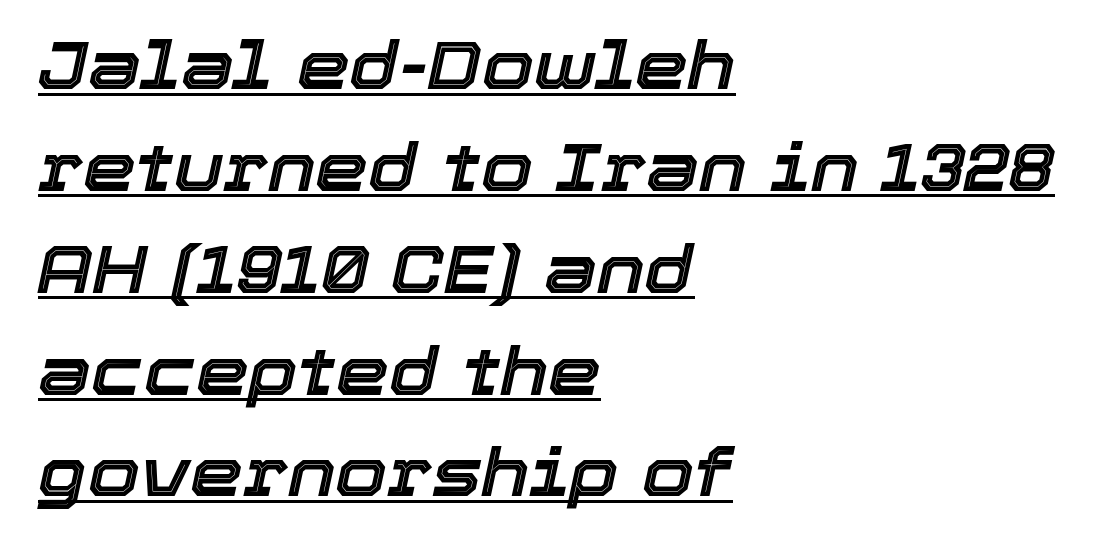
Rows of type keep a routine distance in the vertical direction. Would a proofreader flag this as italicized? Yes. The typesetter chose a ragged-right arrangement here. Does extra space separate the letters? No, they use regular spacing.
